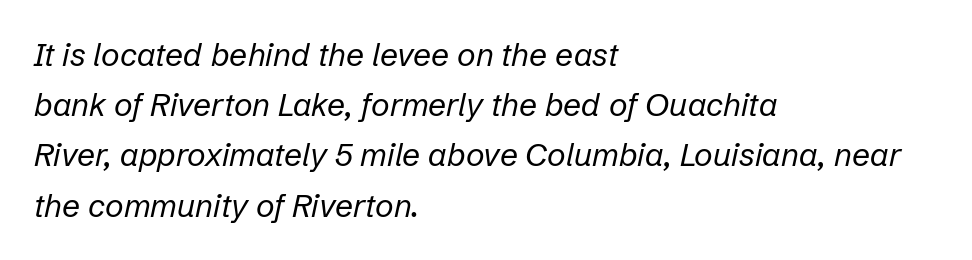
Q: Is the text bold? A: No.
Q: Is the text italic (slanted)? A: Yes, it leans right by about 12 degrees.
Q: Is the text underlined? A: No.
Q: How is the paragraph aligned? A: Left-aligned.
Q: Is the spacing between letters normal or unusually wide? A: Normal.
Q: Is the spacing between lines tight, normal or loose? A: Normal.
Q: Width (condensed, normal, or wide)? A: Normal.
Q: Stroke contrast? A: Low.
Q: x-height? A: Medium.
Q: Monospaced? A: No.
